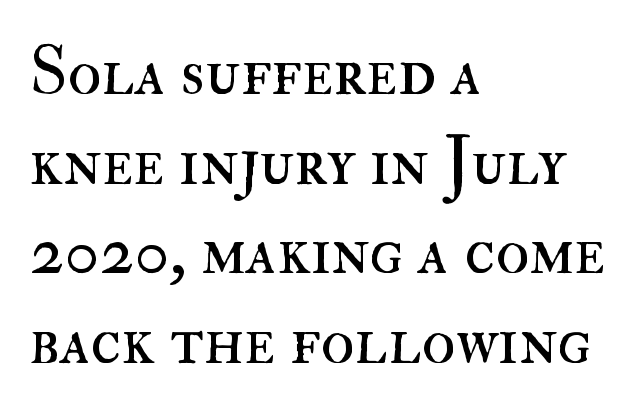
Q: Is the text bold? A: No.
Q: Is the text italic (slanted)? A: No, it is upright.
Q: Is the text underlined? A: No.
Q: How is the paragraph aligned? A: Left-aligned.
Q: Is the spacing between letters normal or unusually wide? A: Normal.
Q: Is the spacing between lines tight, normal or loose? A: Normal.
Q: Width (condensed, normal, or wide)? A: Normal.
Q: Stroke contrast? A: High.
Q: x-height? A: Small.
Q: Monospaced? A: No.
